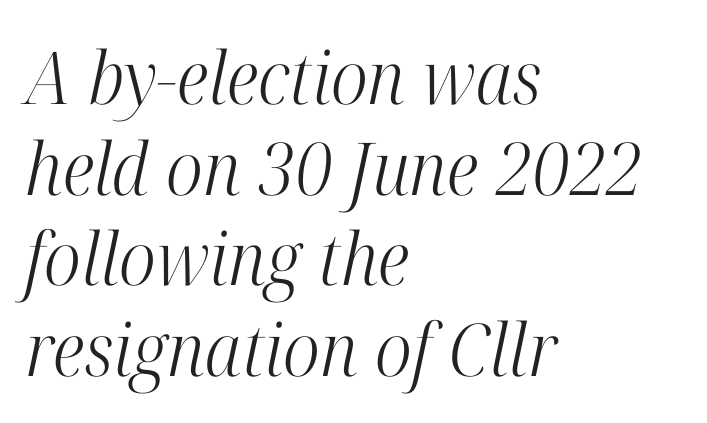
{"serif": "yes", "italic": "yes", "lean": "right", "slant_degrees": 12, "bold": "no", "weight": "light", "width": "condensed", "stroke_contrast": "high", "x_height": "medium", "monospaced": "no", "underline": "no", "align": "left", "line_spacing_ratio": 1.24, "letter_spacing": "normal", "letter_spacing_em": 0.0, "glyph_px": 73}
